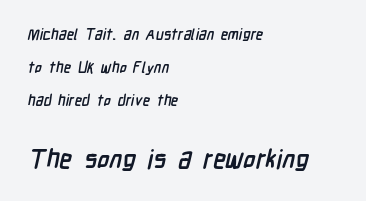
Q: Is the text bold? A: Yes.
Q: Is the text underlined? A: No.
Q: How is the paragraph aligned? A: Left-aligned.
Q: Is the spacing between letters normal or unusually wide? A: Normal.
Q: Is the spacing between lines tight, normal or loose? A: Loose.
Q: Which block of text is set in a larger size, the first (top) or the second (bottom)? A: The second (bottom) one.
